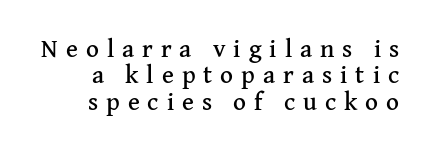
Q: Is the text italic (slanted)? A: No, it is upright.
Q: Is the text underlined? A: No.
Q: Is the spacing between letters normal or unusually wide? A: Unusually wide.
Q: Is the spacing between lines tight, normal or loose? A: Tight.
